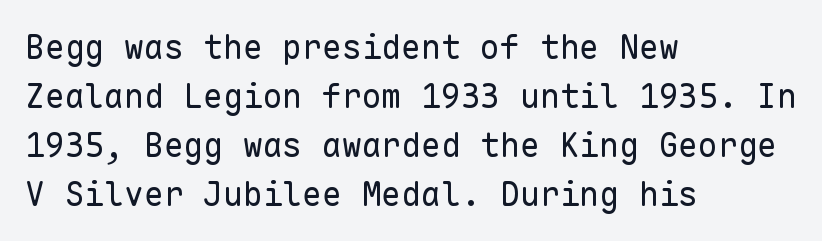
The image shows 33 px regular-weight sans-serif type, upright, monospaced; set left-aligned, normal line spacing (1.48x), normal letter spacing, not underlined; low stroke contrast and a medium x-height.
